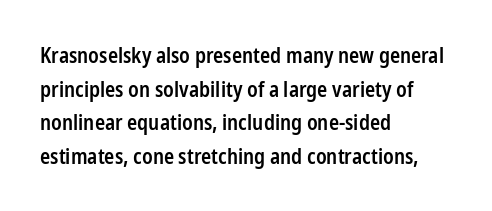
Q: Is the text bold? A: Semi-bold.
Q: Is the text italic (slanted)? A: No, it is upright.
Q: Is the text underlined? A: No.
Q: How is the paragraph aligned? A: Left-aligned.
Q: Is the spacing between letters normal or unusually wide? A: Normal.
Q: Is the spacing between lines tight, normal or loose? A: Normal.
